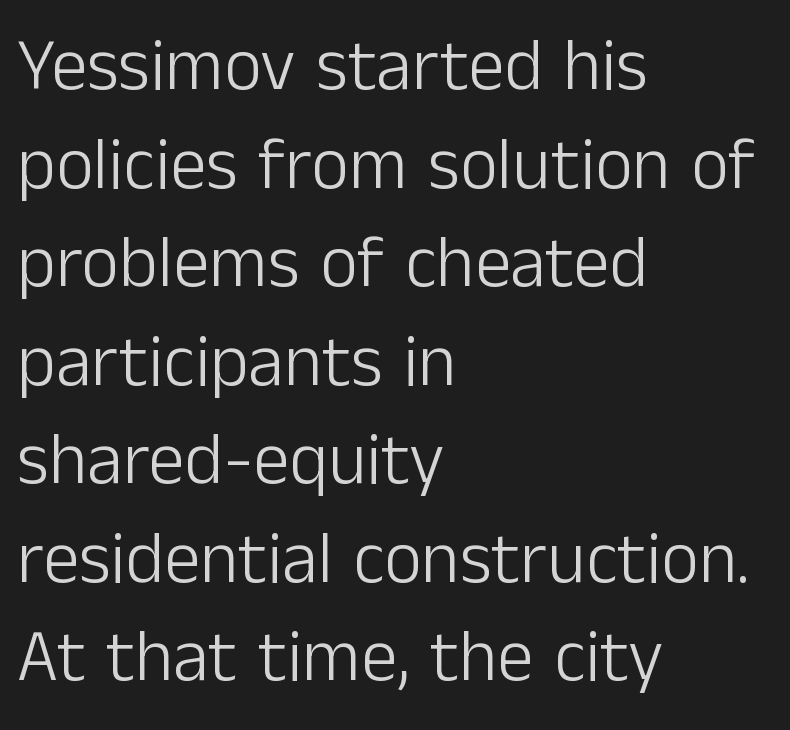
{"serif": "no", "italic": "no", "bold": "no", "weight": "light", "width": "normal", "stroke_contrast": "low", "x_height": "medium", "monospaced": "no", "underline": "no", "align": "left", "line_spacing": "normal", "line_spacing_ratio": 1.35, "letter_spacing": "normal", "letter_spacing_em": 0.0, "glyph_px": 73}
